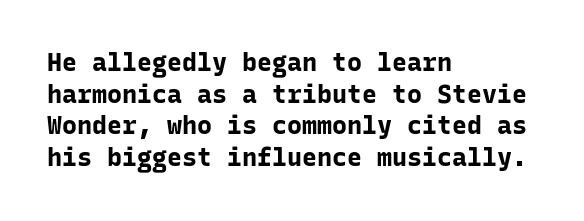
Short and long lines alike share a common starting point at left. The vertical gap from one line to the next is medium. Does the lettering tilt? It doesn't — this is upright. Underline: absent. The tracking reads as untouched default to a designer's eye. Chunky letters — that's bold for sure.
